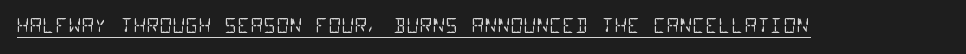
{"bold": "no", "underline": "yes", "letter_spacing": "normal", "letter_spacing_em": 0.0, "glyph_px": 20}
